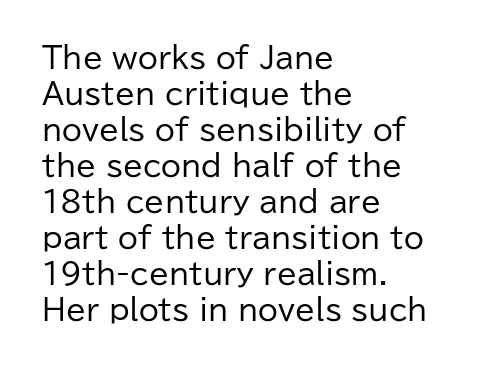
The rendering uses natural spacing where letterforms have individual widths. Any mark beneath the type? The region is blank. Which margin do the lines hug? The left one — the right edge is uneven. You can tell it's not italic because the verticals are truly vertical. These lines are composed in type without serifs.
